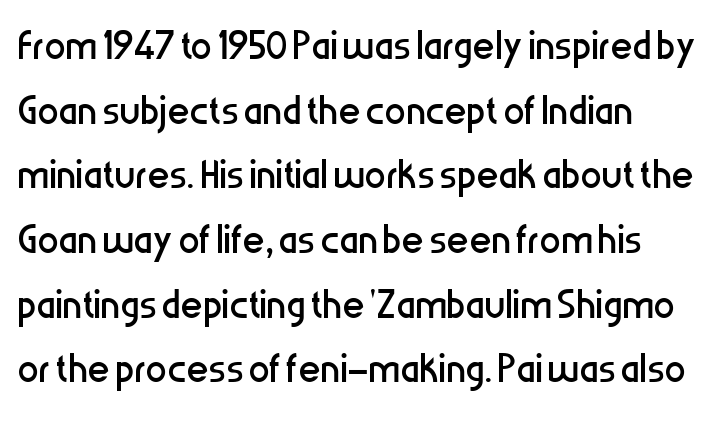
The image shows 53 px regular-weight, condensed sans-serif type, upright; set left-aligned, line spacing 1.22x, normal letter spacing, not underlined; low stroke contrast and a medium x-height.
